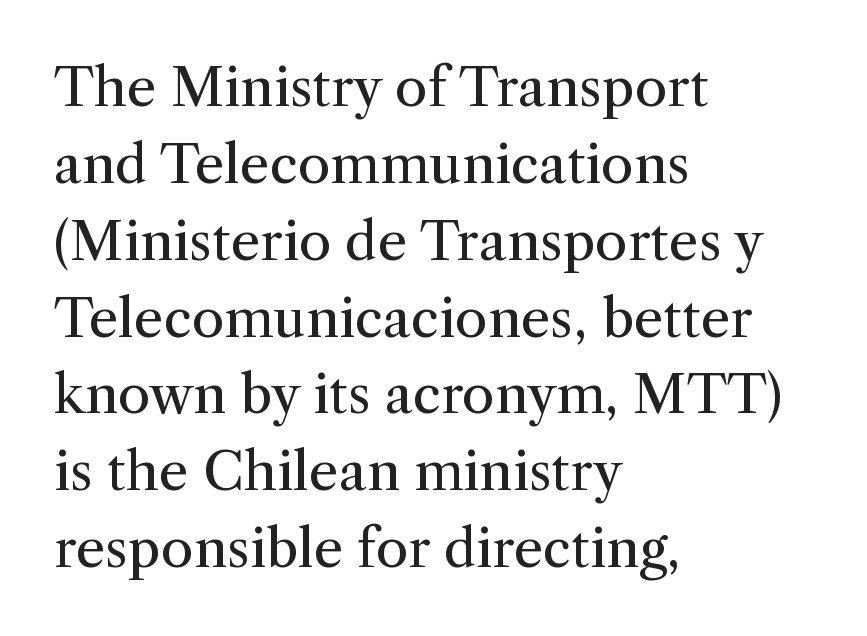
The image shows 53 px regular-weight serif type, upright; set left-aligned, normal line spacing (1.45x), normal letter spacing, not underlined; medium stroke contrast and a medium x-height.
